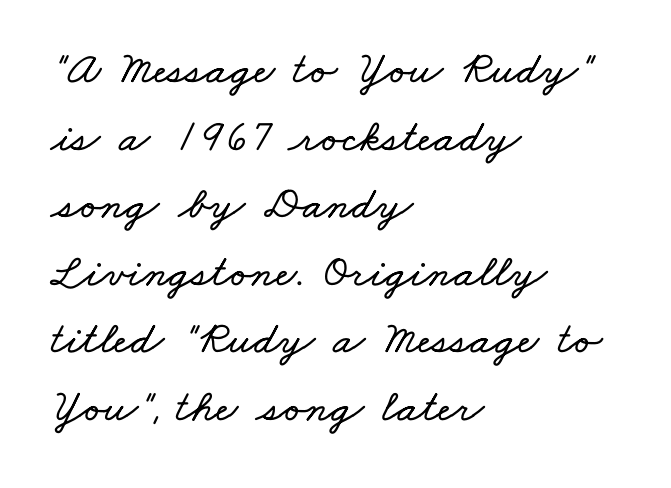
Q: Is the text underlined? A: No.
Q: How is the paragraph aligned? A: Left-aligned.
Q: Is the spacing between letters normal or unusually wide? A: Normal.
Q: Is the spacing between lines tight, normal or loose? A: Normal.
Q: Width (condensed, normal, or wide)? A: Wide.
Q: Stroke contrast? A: Low.
Q: x-height? A: Small.
Q: Monospaced? A: No.
